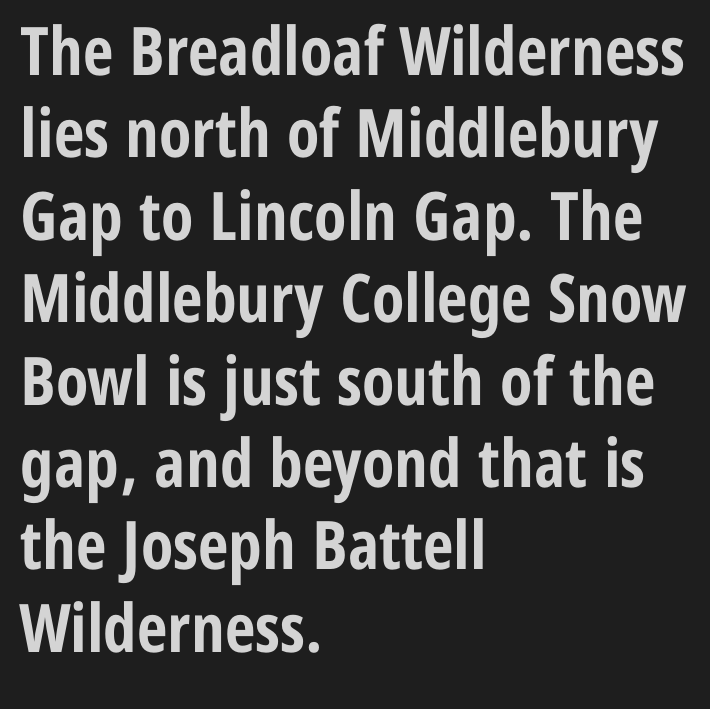
{"serif": "no", "italic": "no", "bold": "yes", "weight": "bold", "width": "condensed", "stroke_contrast": "low", "x_height": "medium", "monospaced": "no", "underline": "no", "align": "left", "line_spacing_ratio": 1.23, "letter_spacing": "normal", "letter_spacing_em": 0.0, "glyph_px": 67}
